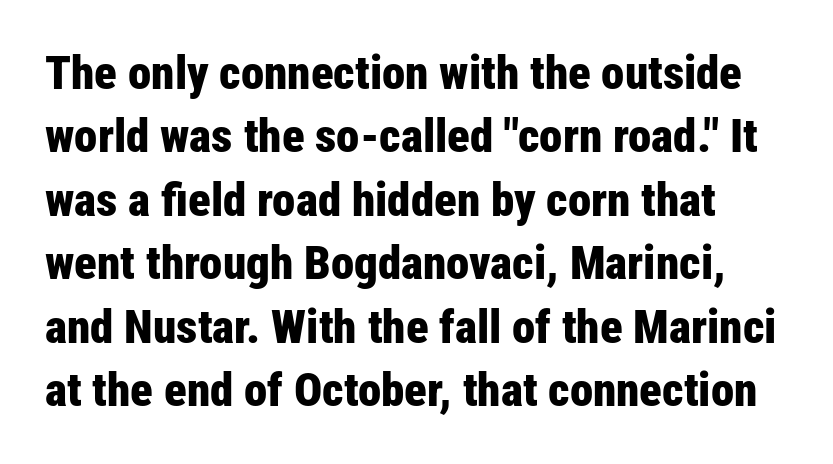
Baseline-to-baseline distance is the conventional proportion of letter height. You'd pick this weight for a headline — it's a proper bold. The font's upright variant was chosen for this text. A typesetter would call this proportional, since set widths differ per character. This rendering leaves character spacing at its baseline value. Serif or sans? Sans — the stroke terminals are bare.
